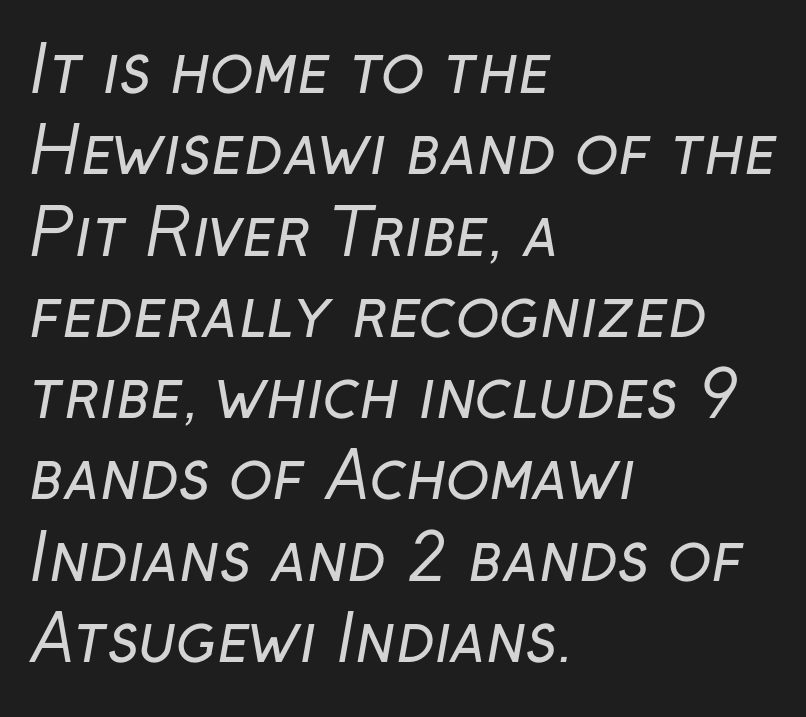
Q: Is the text bold? A: No.
Q: Is the typeface a serif or a sans-serif typeface? A: Sans-serif.
Q: Is the text underlined? A: No.
Q: How is the paragraph aligned? A: Left-aligned.
Q: Is the spacing between letters normal or unusually wide? A: Normal.
Q: Is the spacing between lines tight, normal or loose? A: Normal.
Q: Width (condensed, normal, or wide)? A: Normal.
Q: Stroke contrast? A: Low.
Q: x-height? A: Medium.
Q: Monospaced? A: No.
